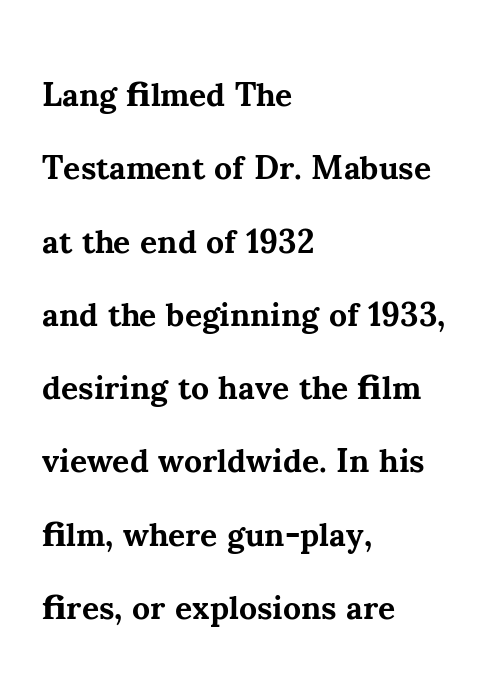
Q: Is the text bold? A: Yes.
Q: Is the text italic (slanted)? A: No, it is upright.
Q: Is the typeface a serif or a sans-serif typeface? A: Serif.
Q: Is the text underlined? A: No.
Q: How is the paragraph aligned? A: Left-aligned.
Q: Is the spacing between letters normal or unusually wide? A: Normal.
Q: Is the spacing between lines tight, normal or loose? A: Loose.
Q: Width (condensed, normal, or wide)? A: Normal.
Q: Stroke contrast? A: Medium.
Q: x-height? A: Small.
Q: Monospaced? A: No.
